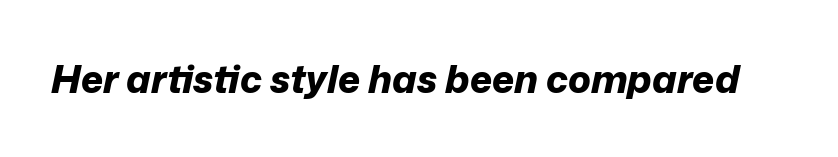
Q: Is the text bold? A: Yes.
Q: Is the text italic (slanted)? A: Yes, it leans right by about 12 degrees.
Q: Is the text underlined? A: No.
Q: Is the spacing between letters normal or unusually wide? A: Normal.
Q: Width (condensed, normal, or wide)? A: Normal.
Q: Stroke contrast? A: Low.
Q: x-height? A: Medium.
Q: Monospaced? A: No.
